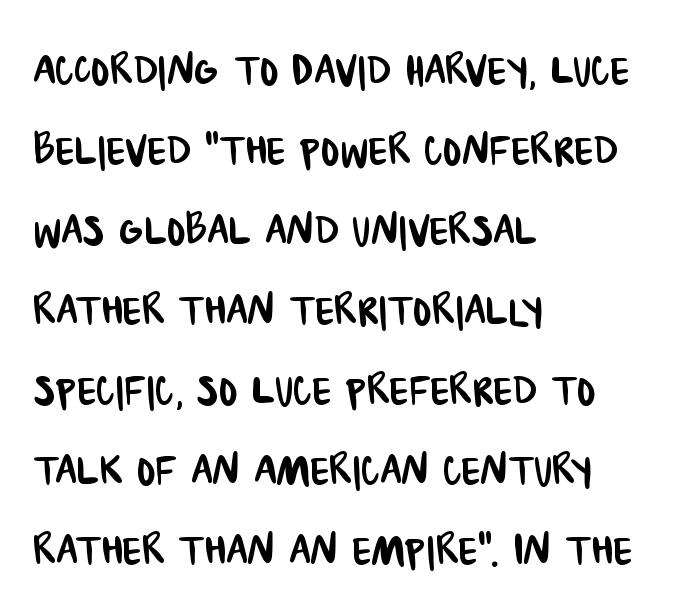
The zone under the glyphs is completely vacant. Every row of glyphs begins at an identical x-position on the left. The passage shown is typeset with a sans-serif family. Leading: standard. The letters advance in unequal steps, a hallmark of proportional type.
